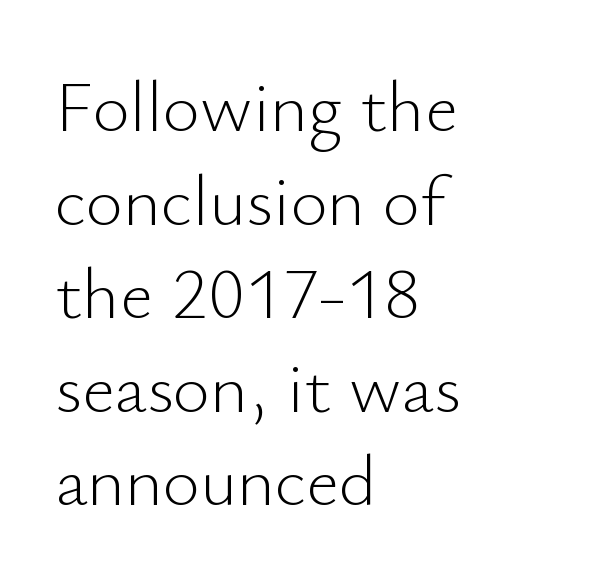
These lines keep a tight, regular rhythm from letter to letter. Observe the absence of serifs on each vertical stroke in this sample. This rendering features lettering with no underline. This is not heavy type; no bold has been used. Here the designer chose a conventional face with non-uniform glyph widths. Do the letters lean? They stand straight.
